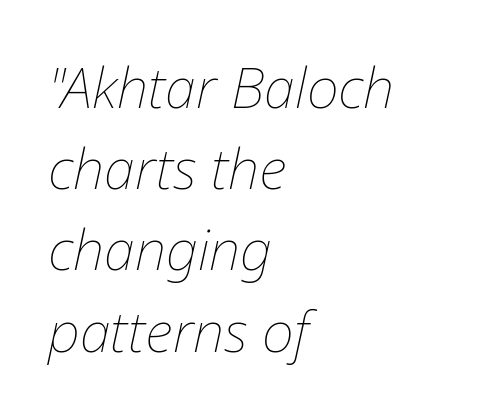
Q: Is the text bold? A: No.
Q: Is the text italic (slanted)? A: Yes, it leans right by about 12 degrees.
Q: Is the text underlined? A: No.
Q: How is the paragraph aligned? A: Left-aligned.
Q: Is the spacing between letters normal or unusually wide? A: Normal.
Q: Is the spacing between lines tight, normal or loose? A: Normal.
Q: Width (condensed, normal, or wide)? A: Normal.
Q: Stroke contrast? A: Low.
Q: x-height? A: Medium.
Q: Monospaced? A: No.
